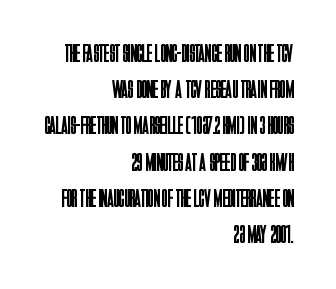
The image shows 25 px text type, upright; set right-aligned, normal line spacing (1.45x), normal letter spacing, not underlined.
